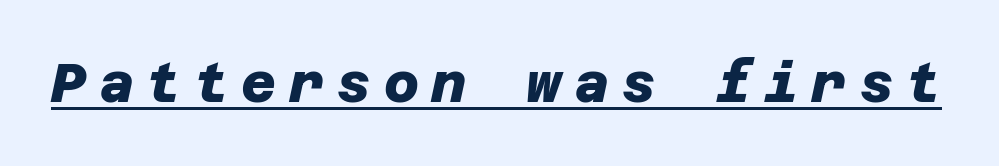
The image shows 54 px heavy sans-serif type; set unusually wide letter spacing (+0.23 em), underlined; low stroke contrast and a large x-height.
